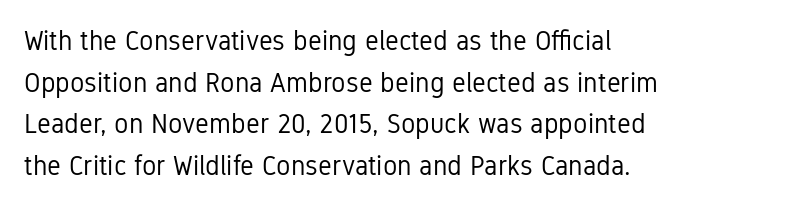
{"italic": "no", "bold": "no", "underline": "no", "align": "left", "line_spacing": "normal", "line_spacing_ratio": 1.54, "letter_spacing": "normal", "letter_spacing_em": 0.0, "glyph_px": 27}
